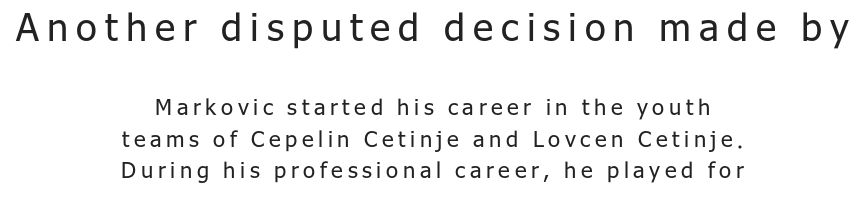
The image shows 38 px regular-weight sans-serif type, upright; set centered, normal line spacing (1.42x), unusually wide letter spacing (+0.21 em), not underlined; the first (top) block is 1.73x larger; low stroke contrast and a medium x-height.
